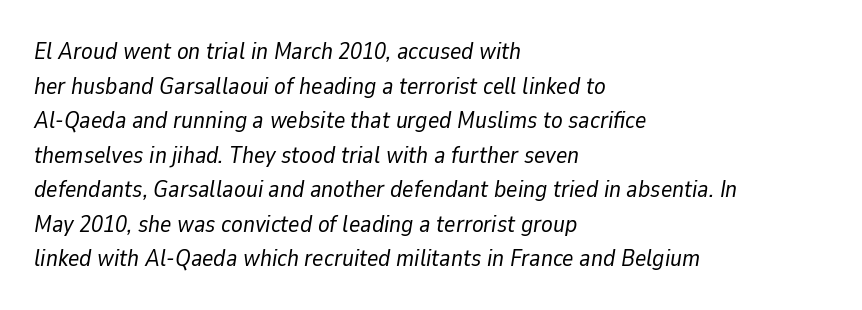
{"italic": "yes", "lean": "right", "slant_degrees": 9, "bold": "no", "underline": "no", "align": "left", "line_spacing": "normal", "line_spacing_ratio": 1.44, "letter_spacing": "normal", "letter_spacing_em": 0.0, "glyph_px": 24}
